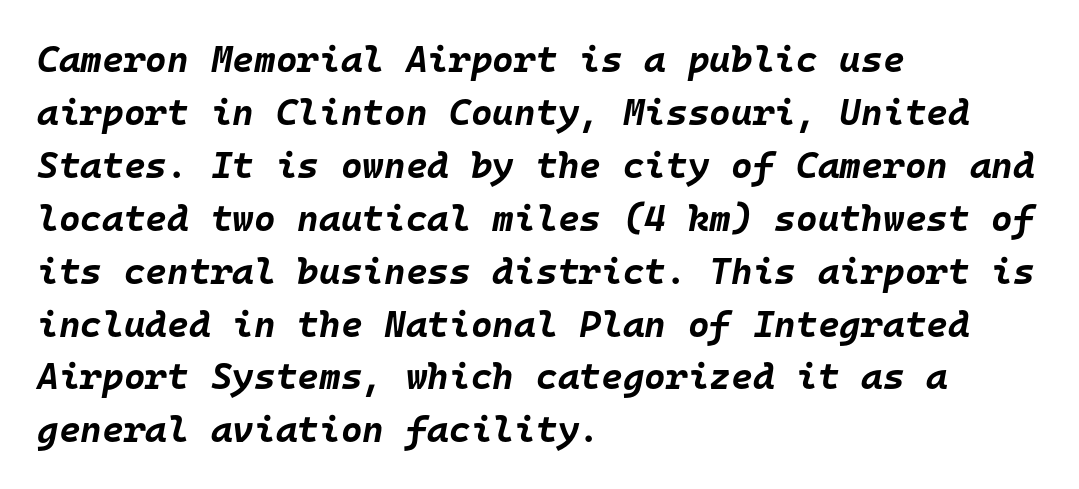
The strokes are fattened all the way to bold. Here the designer chose a console-style face with uniform glyph widths. Letters rest on an invisible, unmarked baseline. These lines keep a tight, regular rhythm from letter to letter. These lines were composed using italics. One glance says typical: line gaps are just what's usual.
